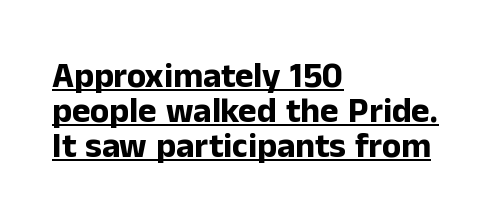
These lines huddle together more closely than default settings would place them. Bold? Absolutely — the strokes are thick and heavy. Emphasis is given by a line drawn under the lettering. The passage is arranged the way most books set body copy — flush left. Standard letterfit; no display-style spreading of the glyphs. This sample uses an upright cut, with every glyph sitting square on the baseline.
